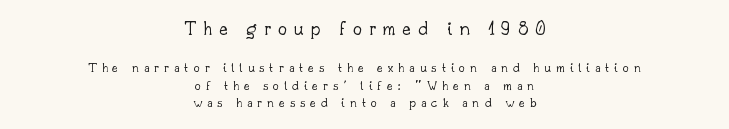
{"italic": "no", "bold": "no", "underline": "no", "align": "center", "line_spacing": "normal", "line_spacing_ratio": 1.28, "letter_spacing": "wide", "letter_spacing_em": 0.35, "larger_block": "first", "size_ratio": 1.43, "glyph_px": 20}
